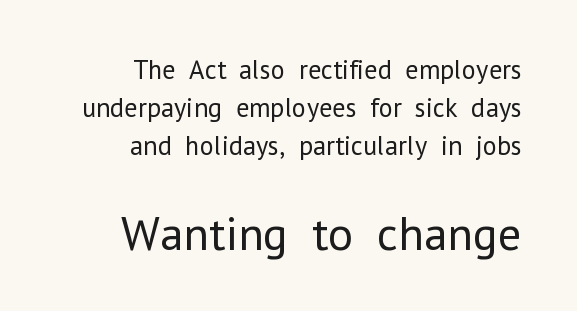
The image shows 48 px regular-weight sans-serif type, upright; set right-aligned, normal line spacing (1.4x), normal letter spacing, not underlined; the second (bottom) block is 1.78x larger; low stroke contrast and a medium x-height.
